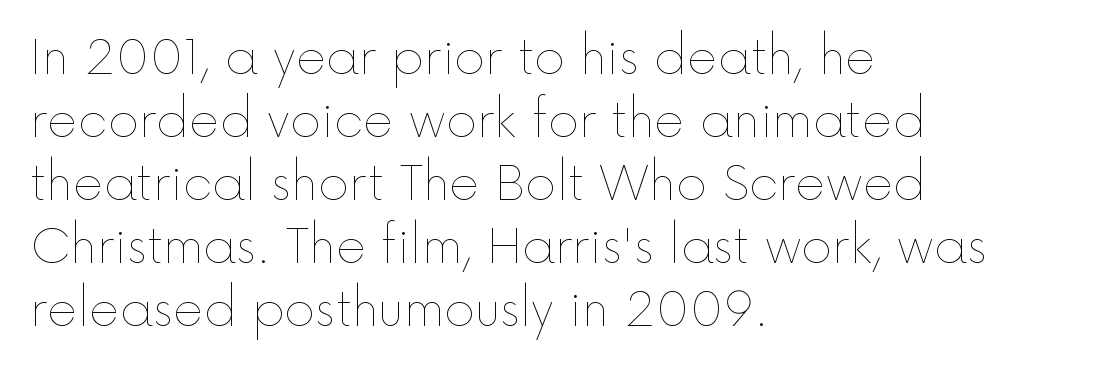
{"italic": "no", "bold": "no", "weight": "thin", "width": "normal", "x_height": "medium", "monospaced": "no", "underline": "no", "align": "left", "line_spacing": "normal", "line_spacing_ratio": 1.34, "letter_spacing": "normal", "letter_spacing_em": 0.0, "glyph_px": 47}
